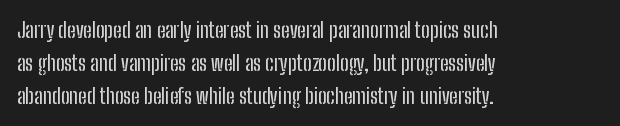
Do the letters lean? They stand straight. You could call the tracking neutral — neither tight nor loose. The passage shown is not underscored anywhere. The ragged edge is on the right, which tells us the setting is flush left. Students, observe: this is what conventionally led text looks like.
